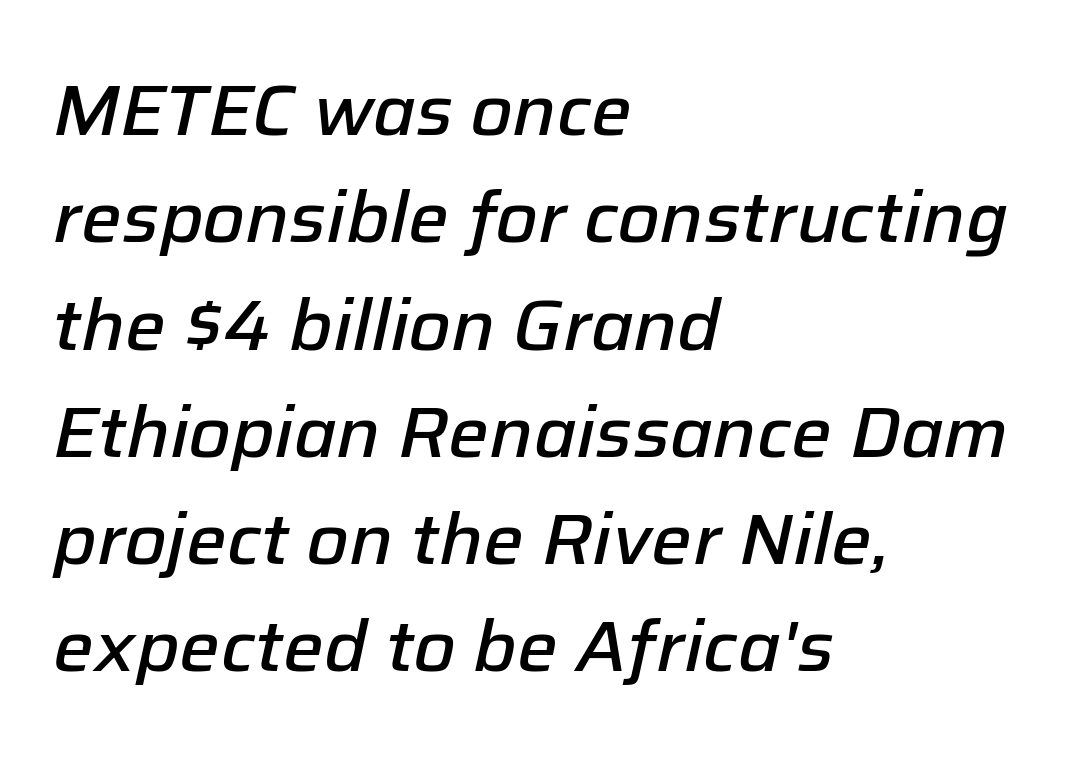
Q: Is the text bold? A: Semi-bold.
Q: Is the text italic (slanted)? A: Yes, it leans right by about 12 degrees.
Q: Is the text underlined? A: No.
Q: How is the paragraph aligned? A: Left-aligned.
Q: Is the spacing between letters normal or unusually wide? A: Normal.
Q: Is the spacing between lines tight, normal or loose? A: Normal.
Q: Width (condensed, normal, or wide)? A: Normal.
Q: Stroke contrast? A: Low.
Q: x-height? A: Medium.
Q: Monospaced? A: No.
